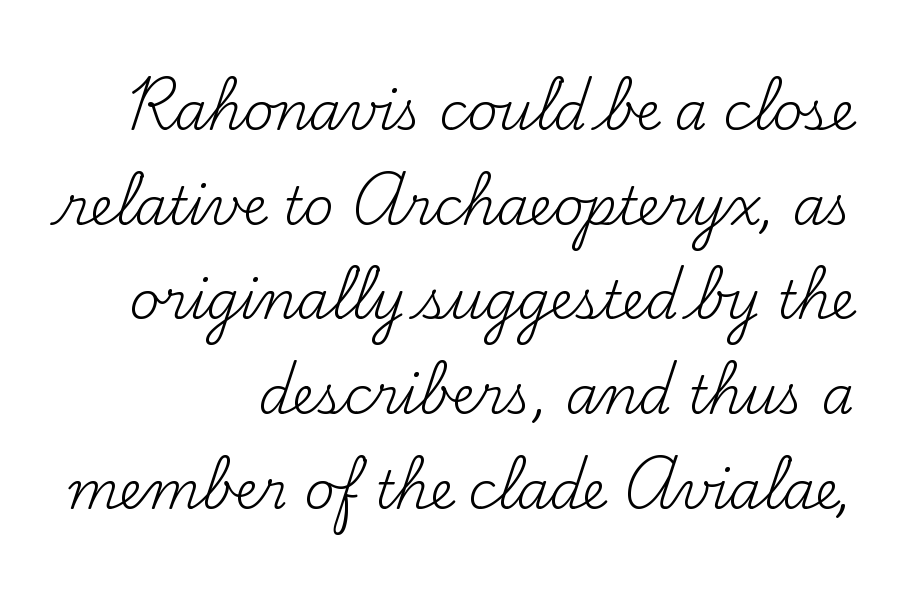
{"serif": "yes", "bold": "no", "weight": "regular", "width": "normal", "stroke_contrast": "medium", "x_height": "small", "monospaced": "no", "underline": "no", "align": "right", "line_spacing_ratio": 1.82, "letter_spacing": "normal", "letter_spacing_em": 0.0, "glyph_px": 52}
